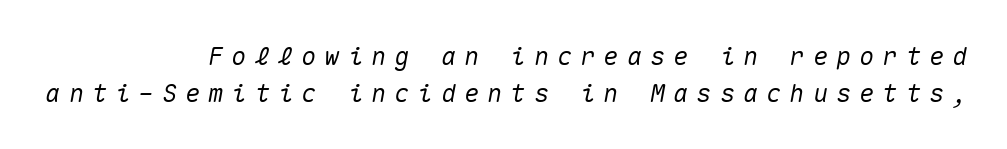
{"italic": "yes", "lean": "right", "slant_degrees": 10, "underline": "no", "align": "right", "line_spacing": "normal", "line_spacing_ratio": 1.47, "letter_spacing": "wide", "letter_spacing_em": 0.33, "glyph_px": 25}
